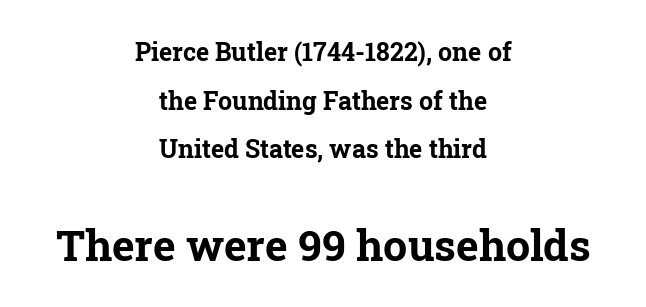
The image shows 43 px bold serif type, upright; set centered, loose line spacing (1.95x), normal letter spacing, not underlined; the second (bottom) block is 1.72x larger; low stroke contrast and a medium x-height.
